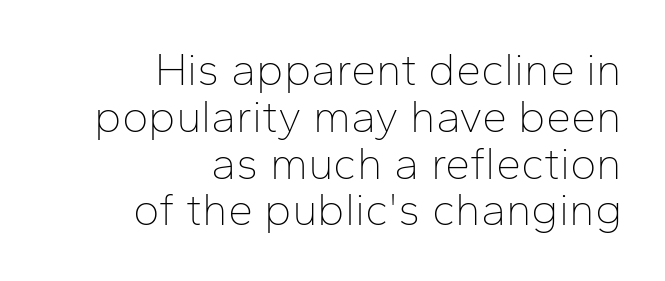
{"serif": "no", "italic": "no", "bold": "no", "weight": "thin", "width": "normal", "stroke_contrast": "low", "x_height": "medium", "monospaced": "no", "underline": "no", "align": "right", "line_spacing": "tight", "line_spacing_ratio": 1.04, "letter_spacing": "normal", "letter_spacing_em": 0.0, "glyph_px": 45}
